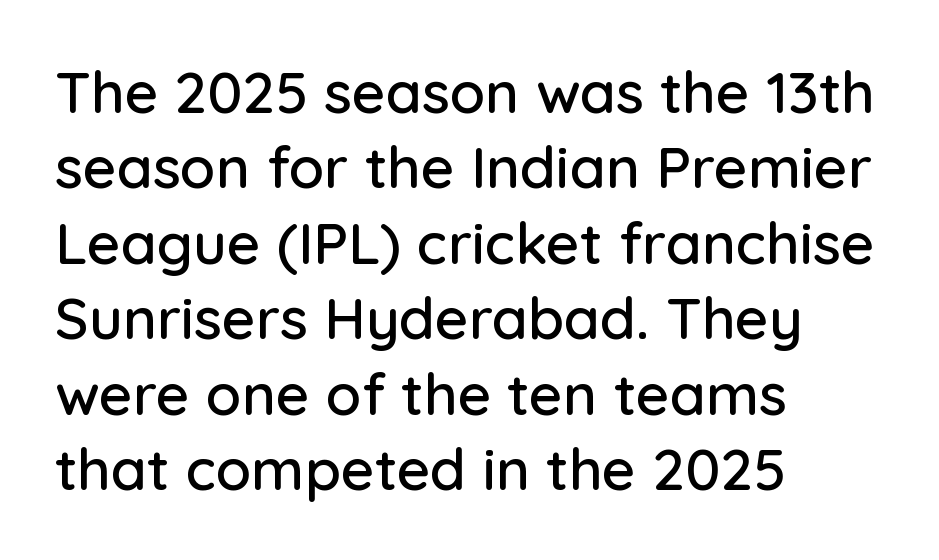
Beneath every word, the page is bare. Caption: multi-line text, flush left, ragged right. The letters advance in unequal steps, a hallmark of proportional type. Upright lettering throughout.
